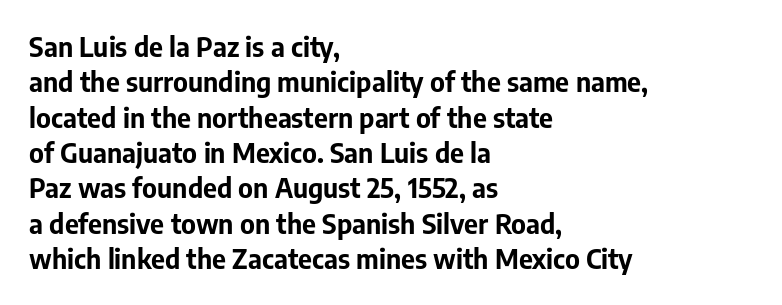
{"italic": "no", "bold": "yes", "underline": "no", "align": "left", "line_spacing": "normal", "line_spacing_ratio": 1.31, "letter_spacing": "normal", "letter_spacing_em": 0.0, "glyph_px": 27}
